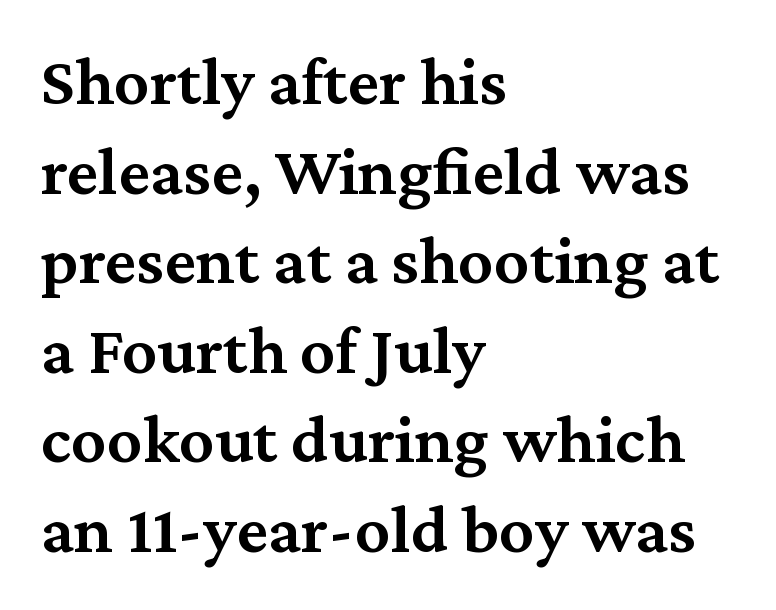
Q: Is the text bold? A: Semi-bold.
Q: Is the text italic (slanted)? A: No, it is upright.
Q: Is the typeface a serif or a sans-serif typeface? A: Serif.
Q: Is the text underlined? A: No.
Q: How is the paragraph aligned? A: Left-aligned.
Q: Is the spacing between letters normal or unusually wide? A: Normal.
Q: Is the spacing between lines tight, normal or loose? A: Normal.
Q: Width (condensed, normal, or wide)? A: Normal.
Q: Stroke contrast? A: Medium.
Q: x-height? A: Medium.
Q: Monospaced? A: No.
